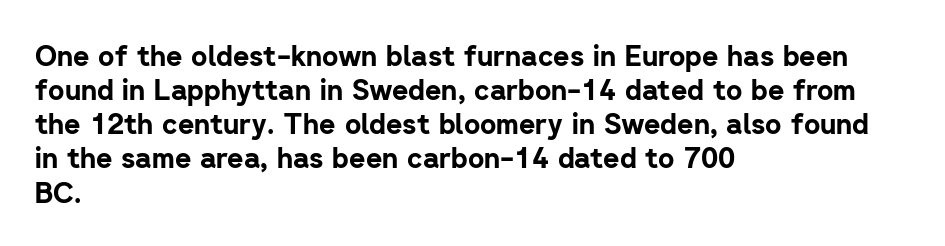
The specimen omits any rule beneath the text block's lines. This rendering employs a face without finishing strokes, i.e., a sans-serif. Posture: vertical. This is heavy type, rendered in bold. The letters sit at their default tracking, neither squeezed nor spread.
